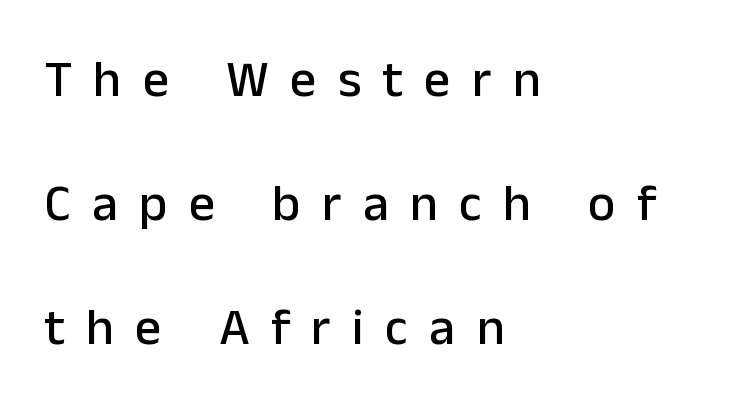
{"serif": "no", "italic": "no", "width": "normal", "stroke_contrast": "low", "x_height": "medium", "monospaced": "no", "underline": "no", "align": "left", "line_spacing": "loose", "line_spacing_ratio": 2.38, "letter_spacing": "wide", "letter_spacing_em": 0.41, "glyph_px": 52}
